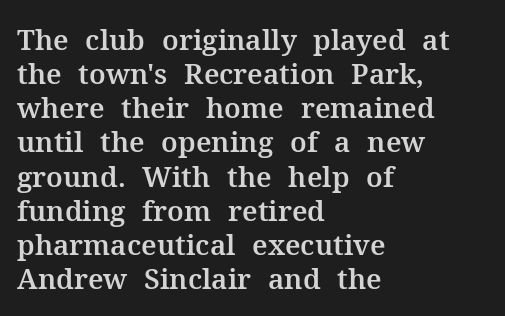
{"serif": "yes", "italic": "no", "width": "normal", "stroke_contrast": "medium", "x_height": "medium", "monospaced": "no", "underline": "no", "align": "left", "line_spacing_ratio": 1.22, "letter_spacing": "normal", "letter_spacing_em": 0.0, "glyph_px": 28}
